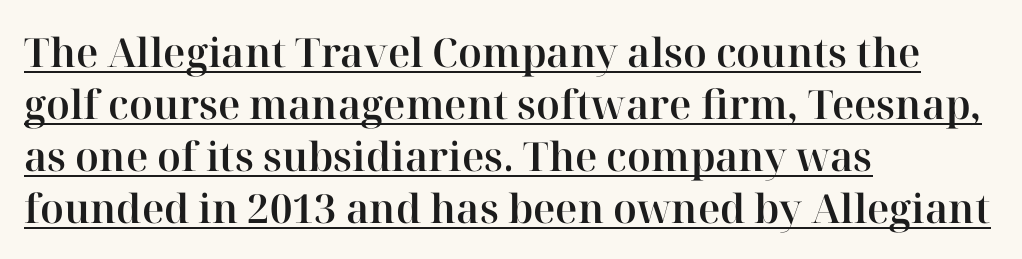
Q: Is the text italic (slanted)? A: No, it is upright.
Q: Is the typeface a serif or a sans-serif typeface? A: Serif.
Q: Is the text underlined? A: Yes.
Q: How is the paragraph aligned? A: Left-aligned.
Q: Is the spacing between letters normal or unusually wide? A: Normal.
Q: Is the spacing between lines tight, normal or loose? A: Normal.
Q: Width (condensed, normal, or wide)? A: Normal.
Q: Stroke contrast? A: High.
Q: x-height? A: Medium.
Q: Monospaced? A: No.
